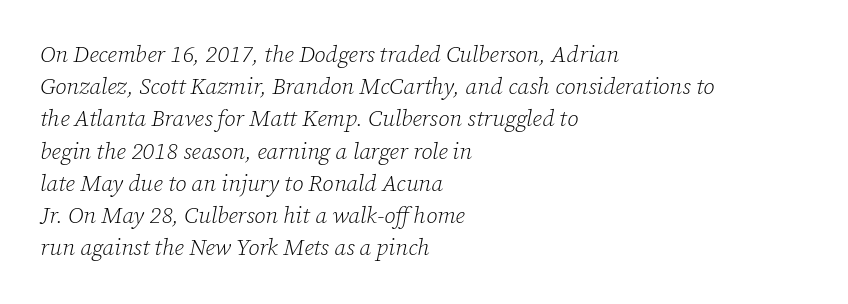
The image shows 23 px text type, italic (leaning right); set left-aligned, normal line spacing (1.4x), normal letter spacing, not underlined.
